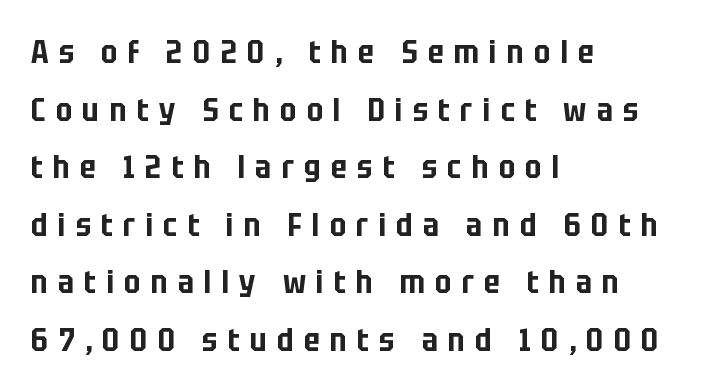
The image shows 32 px condensed sans-serif type, upright; set left-aligned, line spacing 1.8x, unusually wide letter spacing (+0.32 em), not underlined; low stroke contrast and a large x-height.
